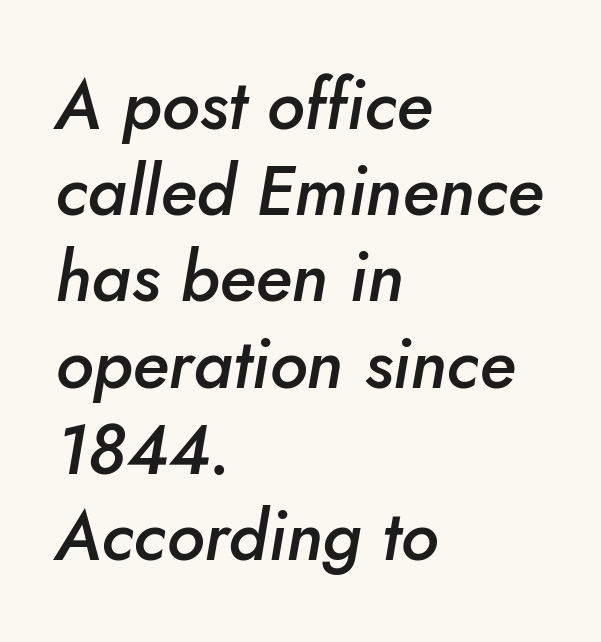
{"italic": "yes", "lean": "right", "slant_degrees": 5, "bold": "semi", "weight": "semibold", "width": "normal", "stroke_contrast": "low", "x_height": "small", "monospaced": "no", "underline": "no", "align": "left", "line_spacing": "normal", "line_spacing_ratio": 1.25, "letter_spacing": "normal", "letter_spacing_em": 0.0, "glyph_px": 69}
